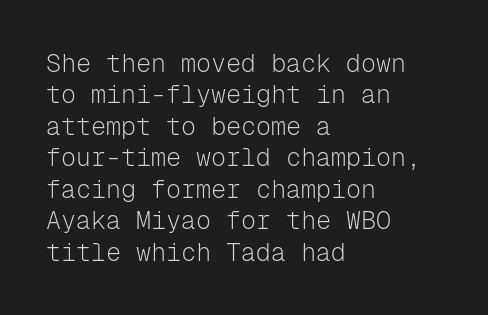
The image shows 25 px text type, upright; set left-aligned, normal line spacing (1.26x), normal letter spacing, not underlined.
